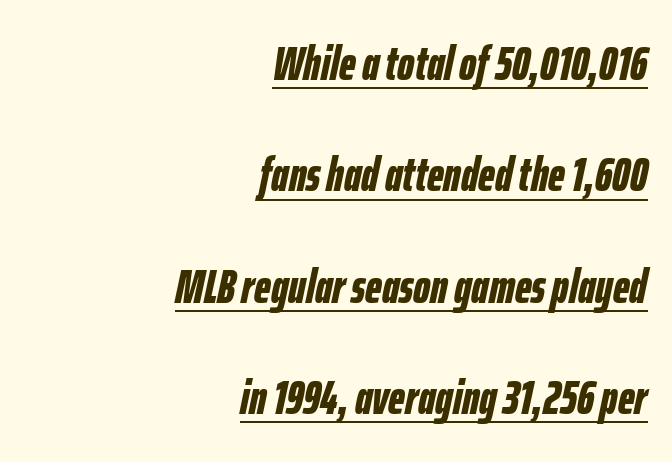
The image shows 48 px bold, condensed type, italic (leaning right); set right-aligned, loose line spacing (2.32x), normal letter spacing, underlined; low stroke contrast and a medium x-height.
